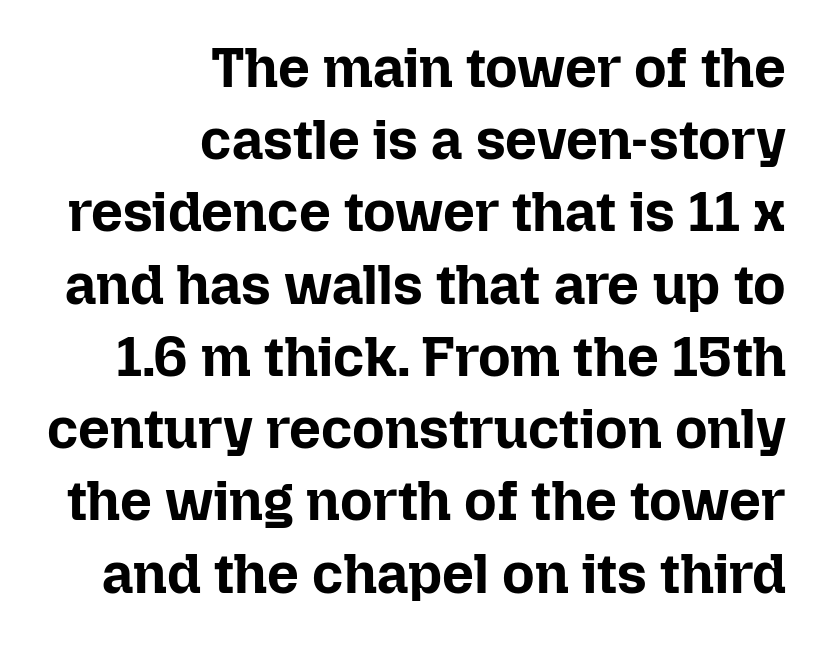
The image shows 56 px bold type, upright; set right-aligned, normal line spacing (1.29x), normal letter spacing, not underlined; low stroke contrast and a medium x-height.
